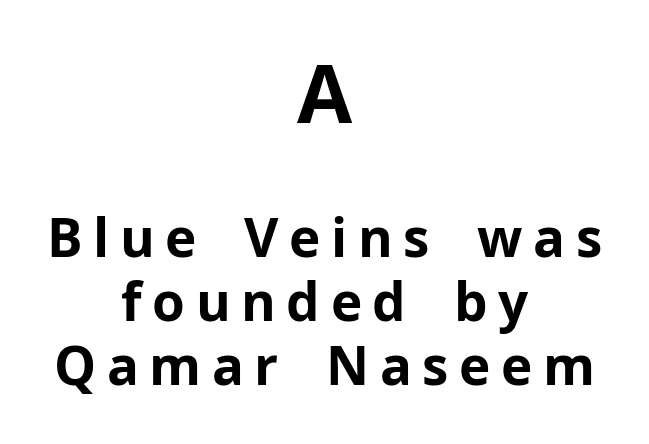
{"serif": "no", "italic": "no", "bold": "yes", "weight": "bold", "width": "normal", "stroke_contrast": "low", "x_height": "medium", "monospaced": "no", "underline": "no", "align": "center", "line_spacing_ratio": 1.21, "letter_spacing": "wide", "letter_spacing_em": 0.2, "larger_block": "first", "size_ratio": 1.51, "glyph_px": 80}
